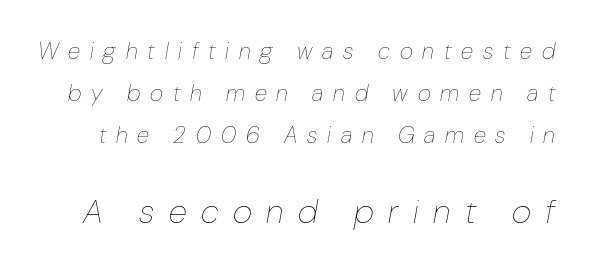
The image shows 34 px thin, condensed type, italic (leaning right); set line spacing 1.82x, unusually wide letter spacing (+0.43 em), not underlined; the second (bottom) block is 1.48x larger; low stroke contrast and a medium x-height.
